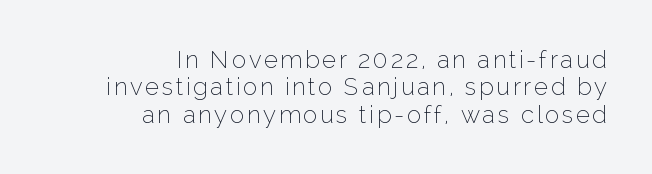
{"italic": "no", "bold": "no", "underline": "no", "align": "right", "line_spacing": "tight", "line_spacing_ratio": 1.14, "glyph_px": 24}
